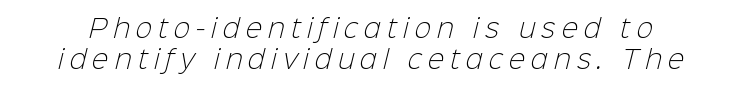
{"bold": "no", "underline": "no", "line_spacing": "normal", "line_spacing_ratio": 1.25, "letter_spacing": "wide", "letter_spacing_em": 0.24, "glyph_px": 25}
